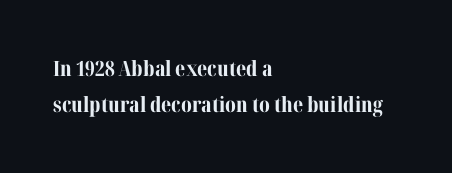
Q: Is the text bold? A: Yes.
Q: Is the text italic (slanted)? A: No, it is upright.
Q: Is the text underlined? A: No.
Q: How is the paragraph aligned? A: Left-aligned.
Q: Is the spacing between letters normal or unusually wide? A: Normal.
